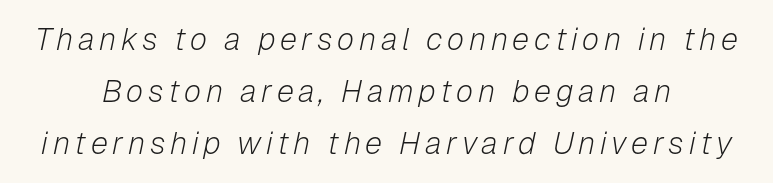
{"italic": "yes", "lean": "right", "slant_degrees": 12, "bold": "no", "weight": "light", "width": "normal", "stroke_contrast": "low", "x_height": "medium", "monospaced": "no", "underline": "no", "align": "center", "line_spacing": "normal", "line_spacing_ratio": 1.68, "glyph_px": 31}
